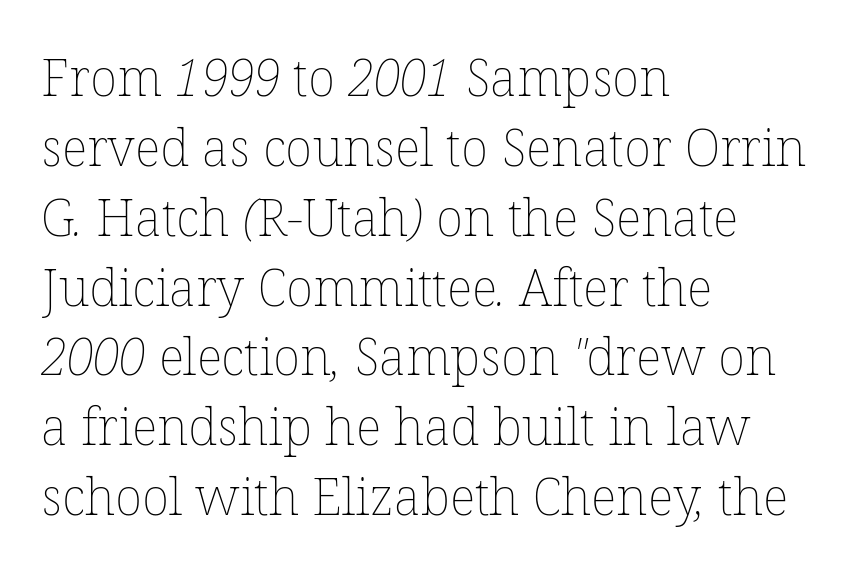
The leading is moderate, giving the passage an even texture. Here the glyphs are tracked normally, forming tight word shapes. The passage shown is not bold in any degree. Is this a fixed-width face? No — the glyphs have proportional, varying widths. The lines are quadded left. Quick note: underline off.
